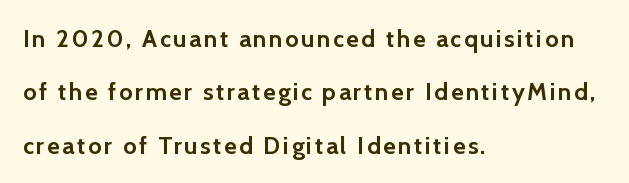
The image shows 24 px bold type, upright; set left-aligned, loose line spacing (2.22x), not underlined.
